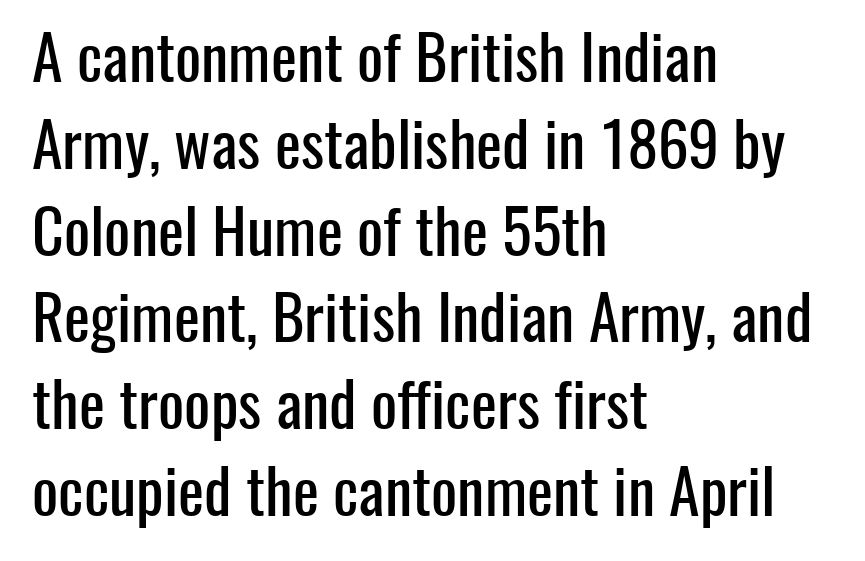
You could call the tracking neutral — neither tight nor loose. The paragraph shown leans on its left margin. Students, observe: this is what conventionally led text looks like. Stroke terminals: plain, sans-serif. A typesetter would mark this as roman, not italic. Rule under the text: the space is simply empty.
